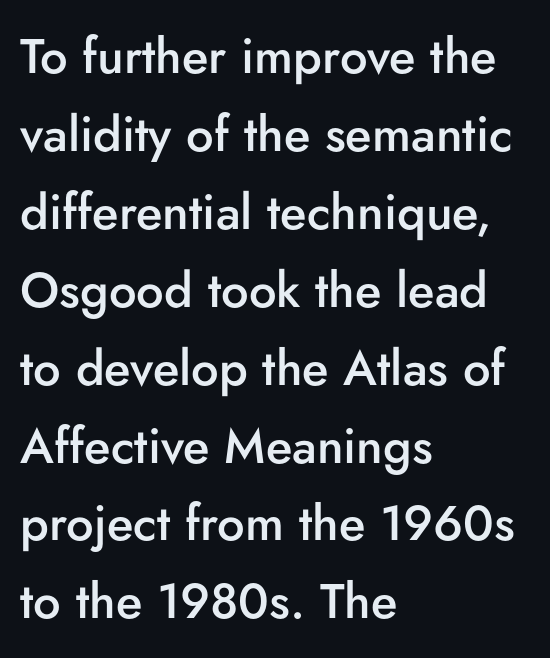
{"serif": "no", "italic": "no", "bold": "semi", "weight": "semibold", "width": "normal", "stroke_contrast": "low", "x_height": "small", "monospaced": "no", "underline": "no", "align": "left", "line_spacing": "normal", "line_spacing_ratio": 1.59, "letter_spacing": "normal", "letter_spacing_em": 0.0, "glyph_px": 49}
